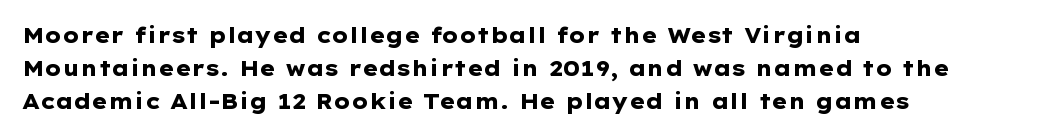
{"italic": "no", "bold": "yes", "underline": "no", "align": "left", "line_spacing": "normal", "line_spacing_ratio": 1.56, "letter_spacing": "normal", "letter_spacing_em": 0.0, "glyph_px": 21}
